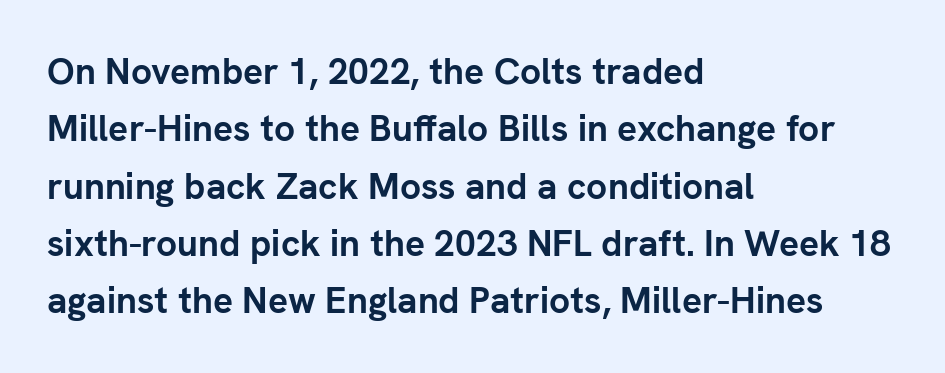
{"serif": "no", "italic": "no", "bold": "yes", "weight": "semibold", "width": "normal", "stroke_contrast": "low", "x_height": "medium", "monospaced": "no", "underline": "no", "align": "left", "line_spacing": "normal", "line_spacing_ratio": 1.55, "letter_spacing": "normal", "letter_spacing_em": 0.0, "glyph_px": 37}
